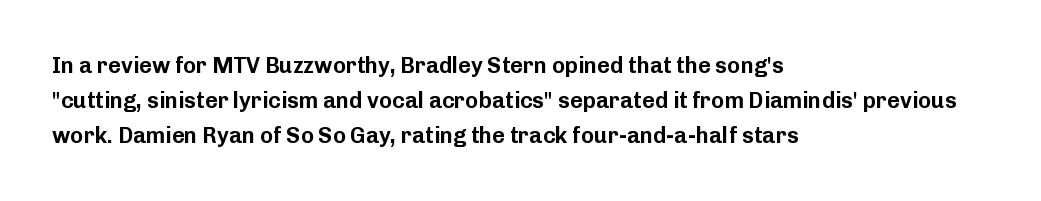
{"italic": "no", "underline": "no", "align": "left", "line_spacing": "normal", "line_spacing_ratio": 1.58, "letter_spacing": "normal", "letter_spacing_em": 0.0, "glyph_px": 22}
